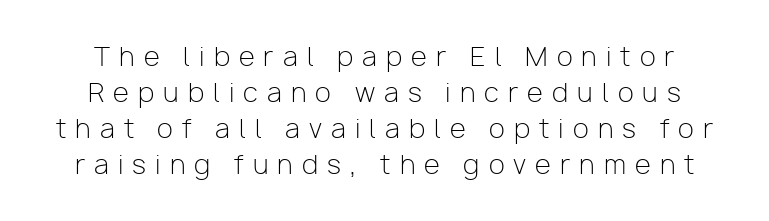
{"italic": "no", "bold": "no", "underline": "no", "line_spacing": "normal", "line_spacing_ratio": 1.39, "letter_spacing": "wide", "letter_spacing_em": 0.35, "glyph_px": 26}
